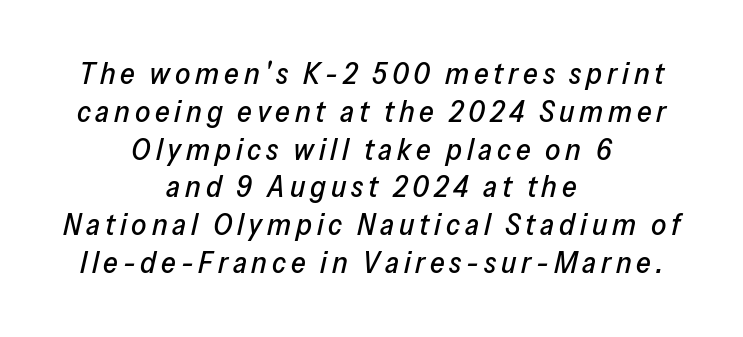
Is the block centered? Yes — each line is placed symmetrically about the middle. The text carries the slant typical of an italic or oblique font. Note the varied advance widths — an 'i' is clearly narrower than an 'm'. Just letters on the line, the space beneath them empty.
